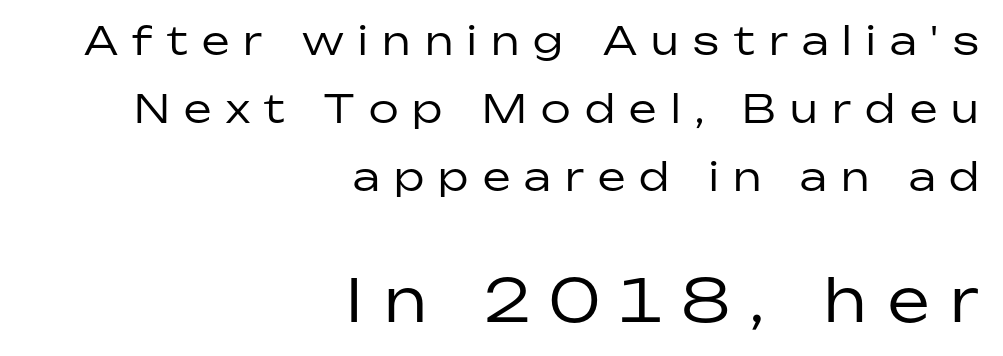
Q: Is the text bold? A: No.
Q: Is the text italic (slanted)? A: No, it is upright.
Q: Is the typeface a serif or a sans-serif typeface? A: Sans-serif.
Q: Is the text underlined? A: No.
Q: How is the paragraph aligned? A: Right-aligned.
Q: Is the spacing between letters normal or unusually wide? A: Unusually wide.
Q: Which block of text is set in a larger size, the first (top) or the second (bottom)? A: The second (bottom) one.
Q: Width (condensed, normal, or wide)? A: Normal.
Q: Stroke contrast? A: Low.
Q: x-height? A: Medium.
Q: Monospaced? A: No.
